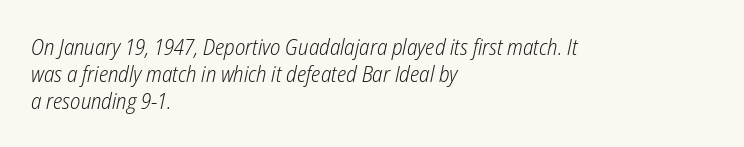
{"italic": "yes", "lean": "right", "slant_degrees": 12, "bold": "no", "underline": "no", "align": "left", "line_spacing_ratio": 1.22, "letter_spacing": "normal", "letter_spacing_em": 0.0, "glyph_px": 22}
